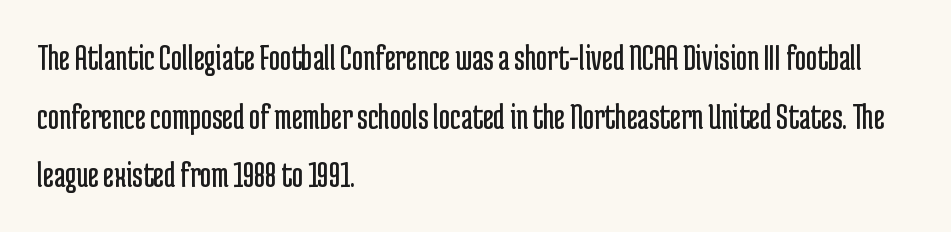
The image shows 38 px regular-weight, condensed sans-serif type, upright; set left-aligned, normal line spacing (1.54x), normal letter spacing, not underlined; low stroke contrast and a medium x-height.
